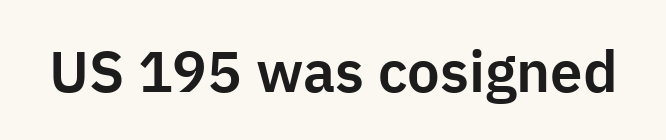
The image shows 58 px sans-serif type, upright; set normal letter spacing, not underlined; low stroke contrast and a medium x-height.
